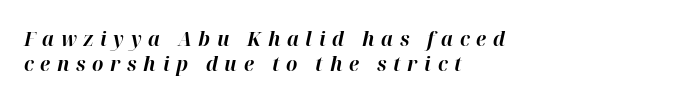
{"italic": "yes", "lean": "right", "slant_degrees": 12, "bold": "yes", "underline": "no", "align": "left", "line_spacing": "normal", "line_spacing_ratio": 1.27, "letter_spacing": "wide", "letter_spacing_em": 0.33, "glyph_px": 20}
